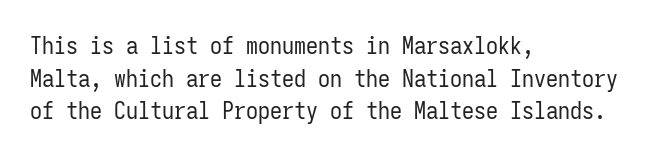
Q: Is the text bold? A: No.
Q: Is the text italic (slanted)? A: No, it is upright.
Q: Is the text underlined? A: No.
Q: How is the paragraph aligned? A: Left-aligned.
Q: Is the spacing between letters normal or unusually wide? A: Normal.
Q: Is the spacing between lines tight, normal or loose? A: Normal.
